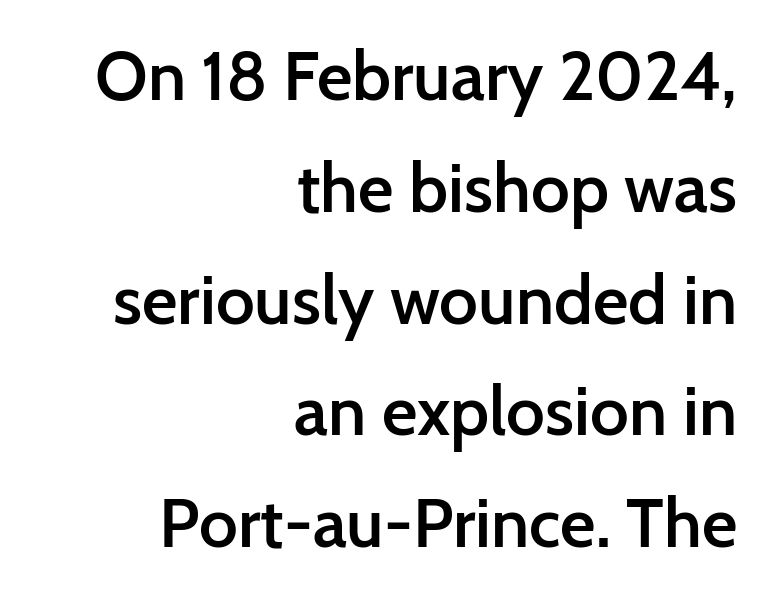
Bare-footed words on every line. Each glyph is drawn with semibold strokes, heavier than normal yet not fully bold. Horizontally, the lines are justified to the trailing edge only. Evenly set lines give the paragraph a standard silhouette. Unlike a traditional serif, this face leaves its strokes unadorned.
